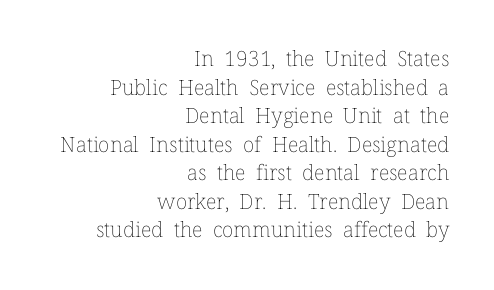
{"italic": "no", "bold": "no", "underline": "no", "align": "right", "line_spacing": "normal", "line_spacing_ratio": 1.36, "letter_spacing": "normal", "letter_spacing_em": 0.0, "glyph_px": 21}
